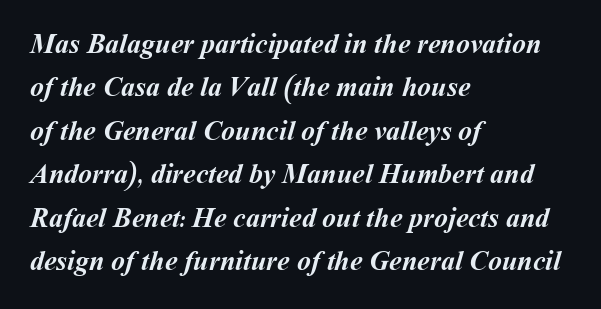
{"bold": "yes", "weight": "semibold", "width": "normal", "stroke_contrast": "medium", "x_height": "medium", "monospaced": "no", "underline": "no", "align": "left", "line_spacing": "normal", "line_spacing_ratio": 1.55, "letter_spacing": "normal", "letter_spacing_em": 0.0, "glyph_px": 28}
